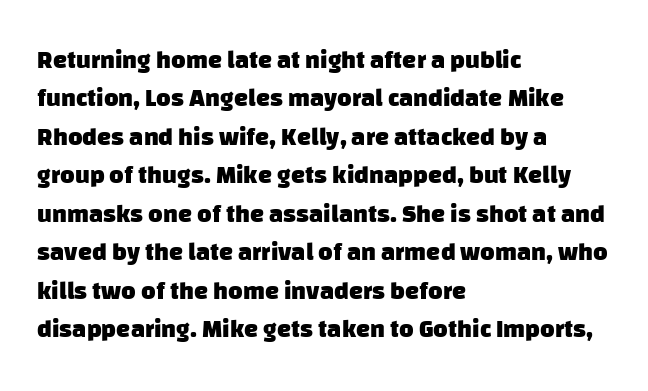
{"bold": "yes", "underline": "no", "align": "left", "line_spacing": "normal", "line_spacing_ratio": 1.54, "letter_spacing": "normal", "letter_spacing_em": 0.0, "glyph_px": 25}
